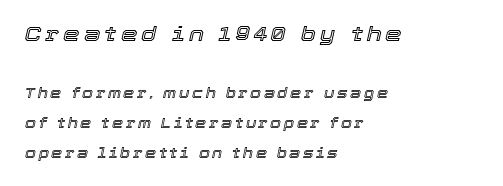
{"italic": "yes", "lean": "right", "slant_degrees": 12, "underline": "no", "align": "left", "line_spacing": "loose", "line_spacing_ratio": 2.14, "larger_block": "first", "size_ratio": 1.5, "glyph_px": 21}
